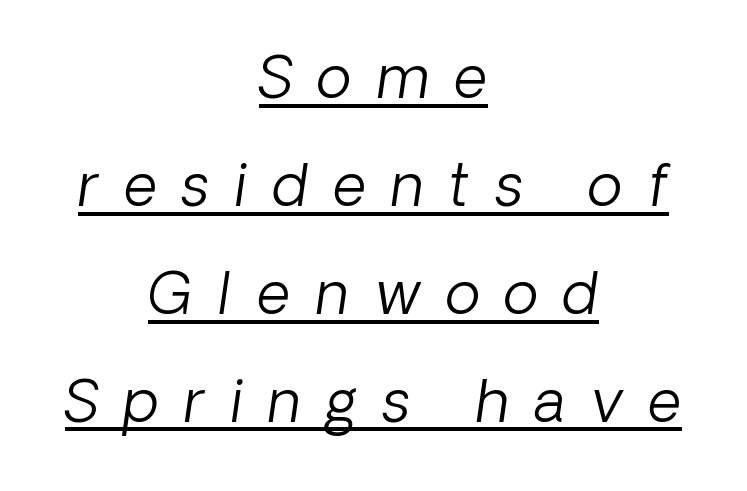
Q: Is the text bold? A: No.
Q: Is the typeface a serif or a sans-serif typeface? A: Sans-serif.
Q: Is the text underlined? A: Yes.
Q: How is the paragraph aligned? A: Centered.
Q: Is the spacing between letters normal or unusually wide? A: Unusually wide.
Q: Width (condensed, normal, or wide)? A: Normal.
Q: Stroke contrast? A: Low.
Q: x-height? A: Medium.
Q: Monospaced? A: No.
